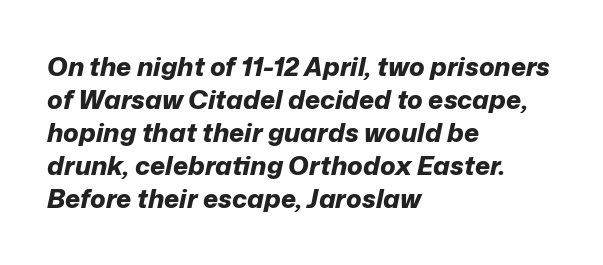
{"italic": "yes", "lean": "right", "slant_degrees": 12, "bold": "yes", "underline": "no", "align": "left", "line_spacing": "normal", "line_spacing_ratio": 1.27, "letter_spacing": "normal", "letter_spacing_em": 0.0, "glyph_px": 26}
